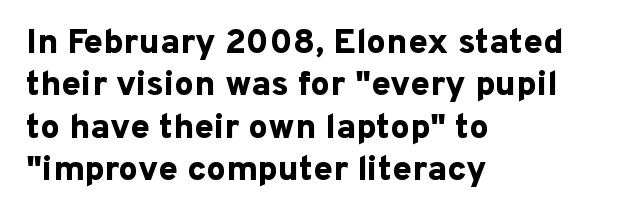
Q: Is the text bold? A: Yes.
Q: Is the text italic (slanted)? A: No, it is upright.
Q: Is the typeface a serif or a sans-serif typeface? A: Sans-serif.
Q: Is the text underlined? A: No.
Q: How is the paragraph aligned? A: Left-aligned.
Q: Is the spacing between letters normal or unusually wide? A: Normal.
Q: Width (condensed, normal, or wide)? A: Normal.
Q: Stroke contrast? A: Low.
Q: x-height? A: Medium.
Q: Monospaced? A: No.
